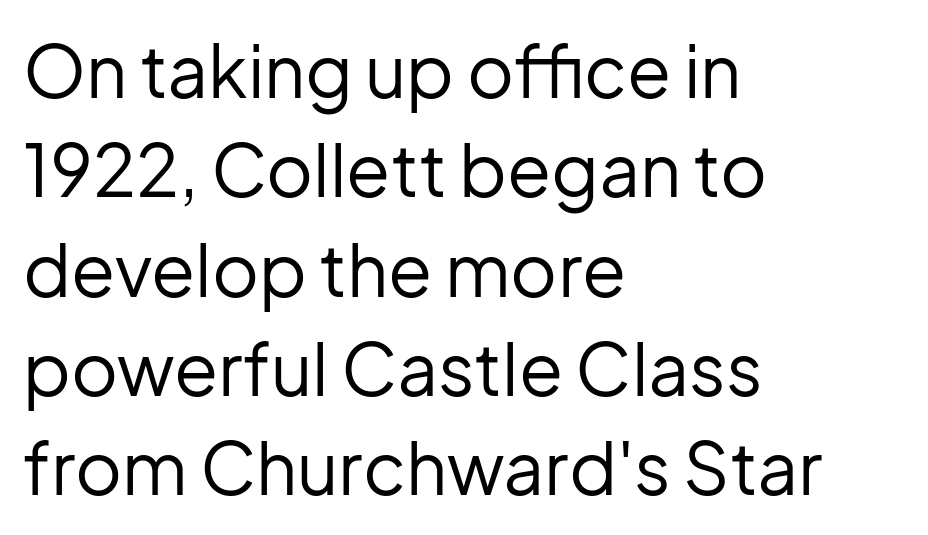
Interline gaps are of average width in this sample. Anything drawn beneath the words? Only blank space. Nothing unusual about the tracking: characters are spaced as the font intends. Does the type have serifs? No, each stem ends abruptly. Stem width sits at or under what a default text font uses. Do the characters align in a grid? No, the font is proportional.
